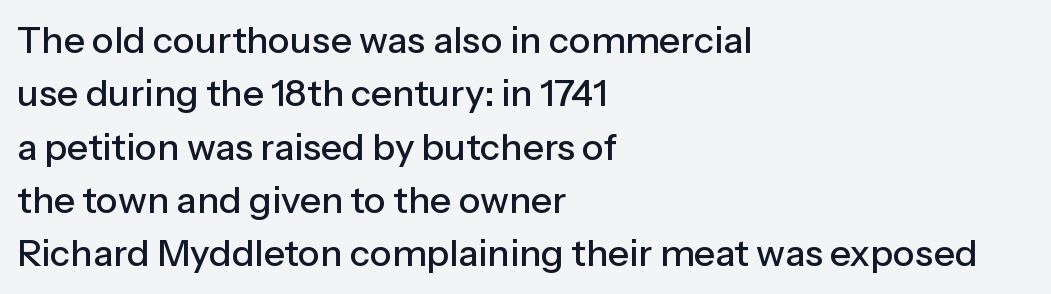
The image shows 37 px sans-serif type, upright; set left-aligned, normal line spacing (1.44x), normal letter spacing, not underlined; low stroke contrast and a medium x-height.
